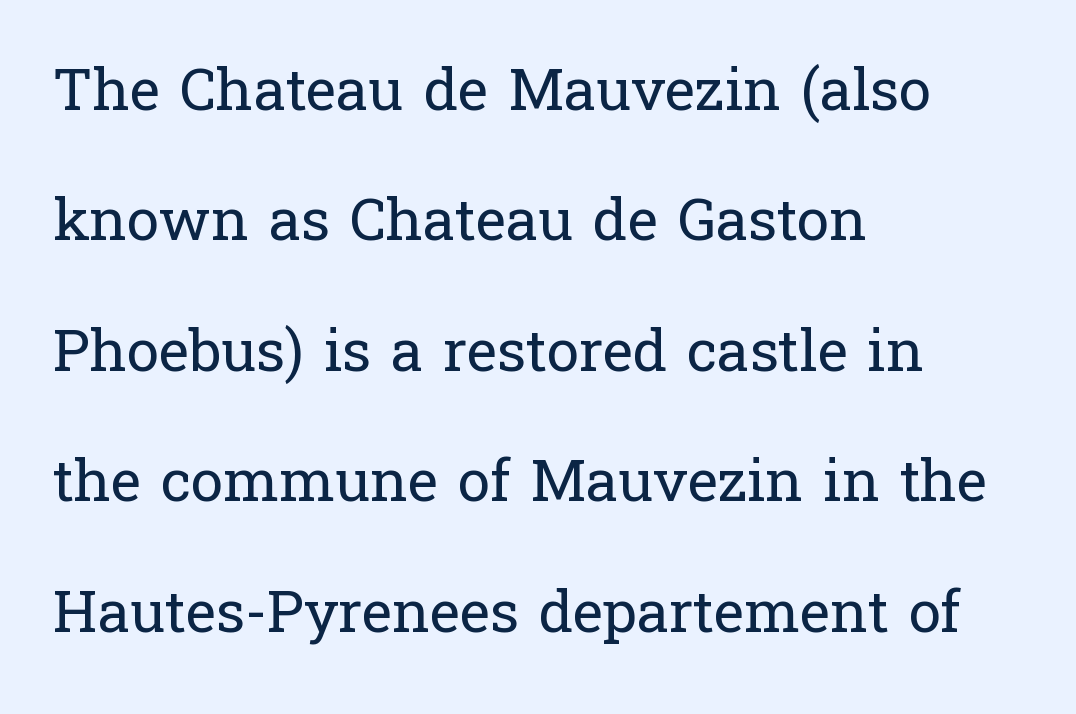
Q: Is the text bold? A: No.
Q: Is the text italic (slanted)? A: No, it is upright.
Q: Is the typeface a serif or a sans-serif typeface? A: Serif.
Q: Is the text underlined? A: No.
Q: How is the paragraph aligned? A: Left-aligned.
Q: Is the spacing between letters normal or unusually wide? A: Normal.
Q: Is the spacing between lines tight, normal or loose? A: Loose.
Q: Width (condensed, normal, or wide)? A: Normal.
Q: Stroke contrast? A: Low.
Q: x-height? A: Medium.
Q: Monospaced? A: No.
